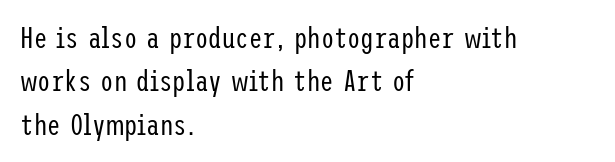
Q: Is the text bold? A: No.
Q: Is the text italic (slanted)? A: No, it is upright.
Q: Is the typeface a serif or a sans-serif typeface? A: Sans-serif.
Q: Is the text underlined? A: No.
Q: How is the paragraph aligned? A: Left-aligned.
Q: Is the spacing between letters normal or unusually wide? A: Normal.
Q: Is the spacing between lines tight, normal or loose? A: Normal.
Q: Width (condensed, normal, or wide)? A: Condensed.
Q: Stroke contrast? A: Low.
Q: x-height? A: Medium.
